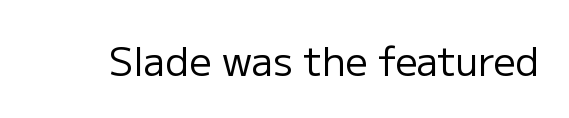
A typesetter would mark this as roman, not italic. The glyphs are unaccompanied by any horizontal stroke below them. The weight tops out at a normal text grade. Here the glyphs are tracked normally, forming tight word shapes. Letterform terminals end flat and unadorned throughout the passage.
